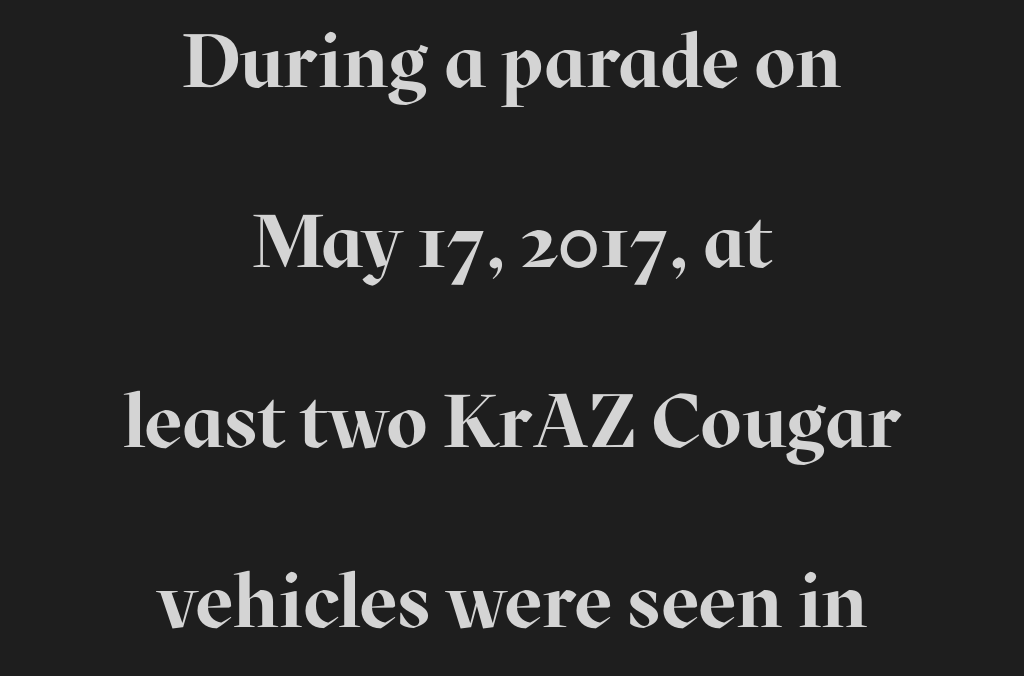
Q: Is the text bold? A: Yes.
Q: Is the text italic (slanted)? A: No, it is upright.
Q: Is the typeface a serif or a sans-serif typeface? A: Serif.
Q: Is the text underlined? A: No.
Q: How is the paragraph aligned? A: Centered.
Q: Is the spacing between letters normal or unusually wide? A: Normal.
Q: Is the spacing between lines tight, normal or loose? A: Loose.
Q: Width (condensed, normal, or wide)? A: Normal.
Q: Stroke contrast? A: High.
Q: x-height? A: Medium.
Q: Monospaced? A: No.
